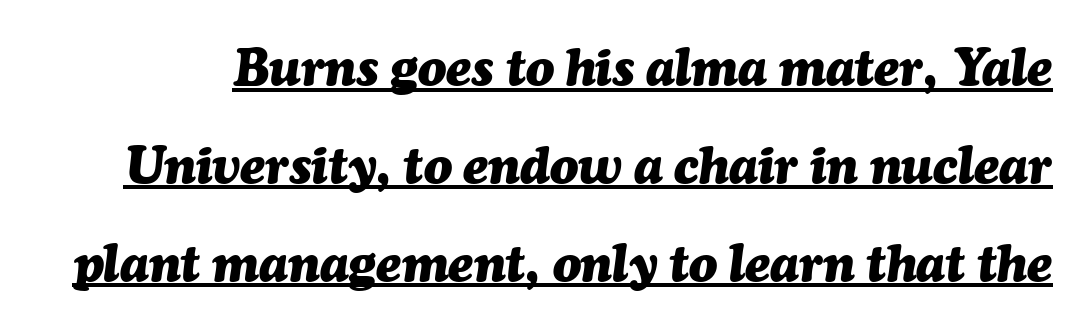
Q: Is the text bold? A: Yes.
Q: Is the text italic (slanted)? A: Yes, it leans right by about 7 degrees.
Q: Is the text underlined? A: Yes.
Q: Is the spacing between letters normal or unusually wide? A: Normal.
Q: Width (condensed, normal, or wide)? A: Normal.
Q: Stroke contrast? A: Medium.
Q: x-height? A: Medium.
Q: Monospaced? A: No.
